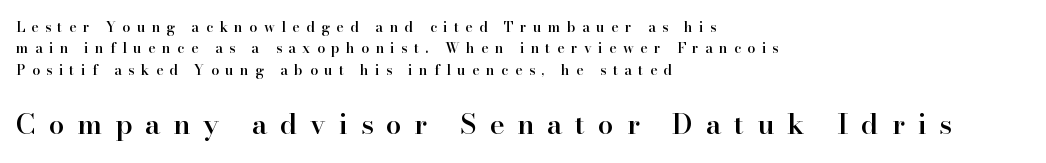
Each line starts at the same left margin while the right side varies. Characters remain perfectly vertical along every line. Caption: expanded tracking, letters set apart. Check the space under the baseline: it is left empty. Quick note: interline space is typical. Spacing verdict: proportional, widths tailored to each character.
